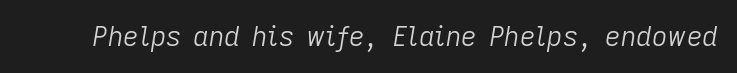
{"italic": "yes", "lean": "right", "slant_degrees": 9, "bold": "no", "underline": "no", "letter_spacing": "normal", "letter_spacing_em": 0.0, "glyph_px": 27}
